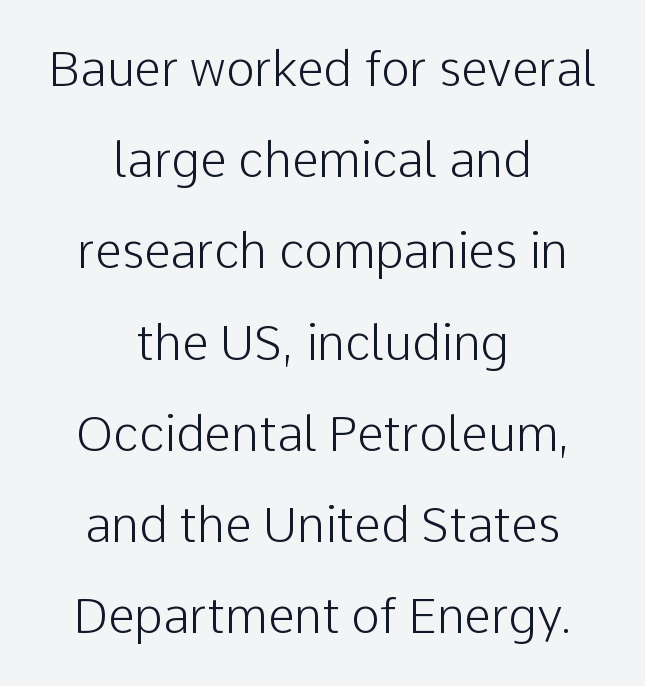
{"serif": "no", "italic": "no", "bold": "no", "weight": "light", "width": "normal", "stroke_contrast": "low", "x_height": "medium", "monospaced": "no", "underline": "no", "align": "center", "line_spacing": "loose", "line_spacing_ratio": 1.9, "letter_spacing": "normal", "letter_spacing_em": 0.0, "glyph_px": 48}
